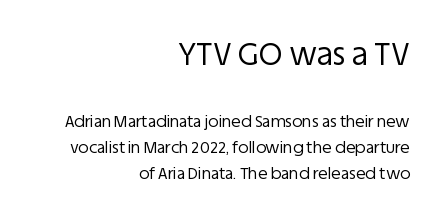
The image shows 31 px regular-weight sans-serif type, upright; set right-aligned, normal line spacing (1.64x), normal letter spacing, not underlined; the first (top) block is 1.94x larger; low stroke contrast and a large x-height.
